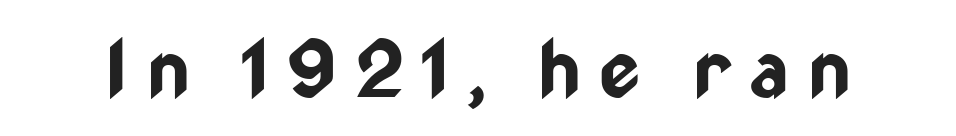
The image shows 79 px bold, condensed sans-serif type, upright; set unusually wide letter spacing (+0.23 em), not underlined; low stroke contrast and a medium x-height.
